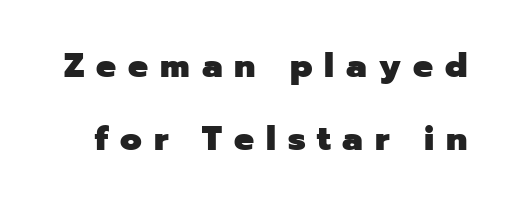
The image shows 35 px heavy sans-serif type, upright; set loose line spacing (2.08x), unusually wide letter spacing (+0.34 em), not underlined; low stroke contrast and a medium x-height.
